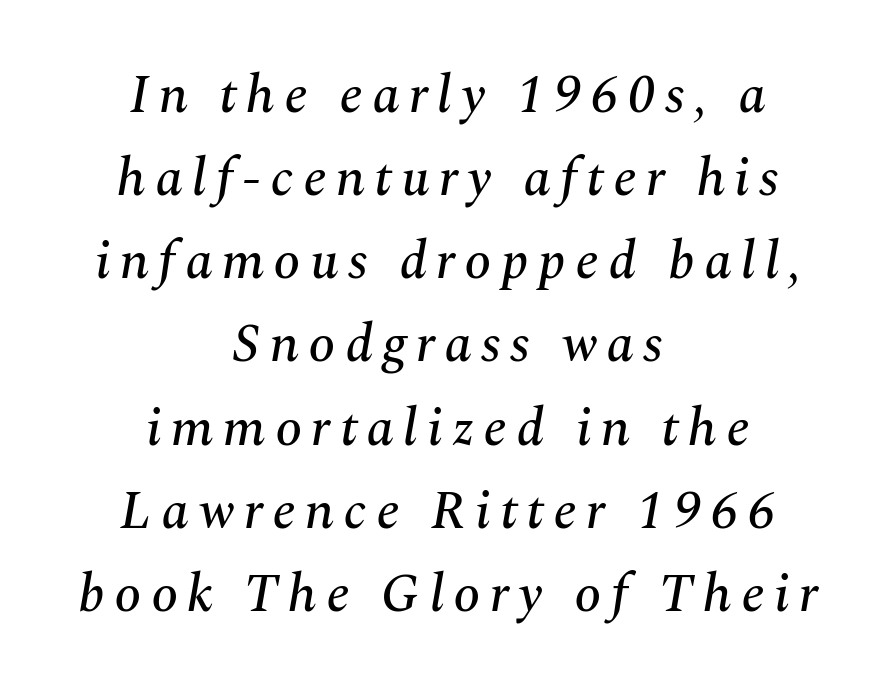
Q: Is the text italic (slanted)? A: Yes, it leans right by about 10 degrees.
Q: Is the typeface a serif or a sans-serif typeface? A: Serif.
Q: Is the text underlined? A: No.
Q: How is the paragraph aligned? A: Centered.
Q: Is the spacing between lines tight, normal or loose? A: Normal.
Q: Width (condensed, normal, or wide)? A: Normal.
Q: Stroke contrast? A: Medium.
Q: x-height? A: Medium.
Q: Monospaced? A: No.
